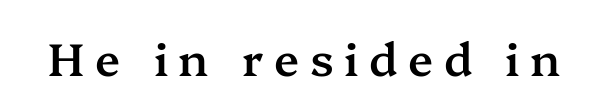
The image shows 46 px semibold serif type, upright; set unusually wide letter spacing (+0.23 em), not underlined; medium stroke contrast and a medium x-height.
